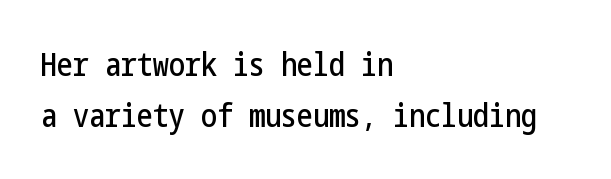
The image shows 32 px condensed sans-serif type, upright; set left-aligned, normal line spacing (1.6x), normal letter spacing, not underlined; low stroke contrast and a medium x-height.
